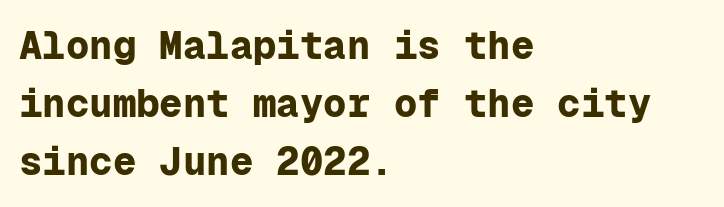
The rendering uses typewriter-style spacing with identical character cells. These lines carry a lot of weight — the face is fully bold. Classification — sans serif. Has an underline been added? It has not. Compared with typical body copy, the letter spacing here is the same. Each new line begins a customary step beneath the previous one.
